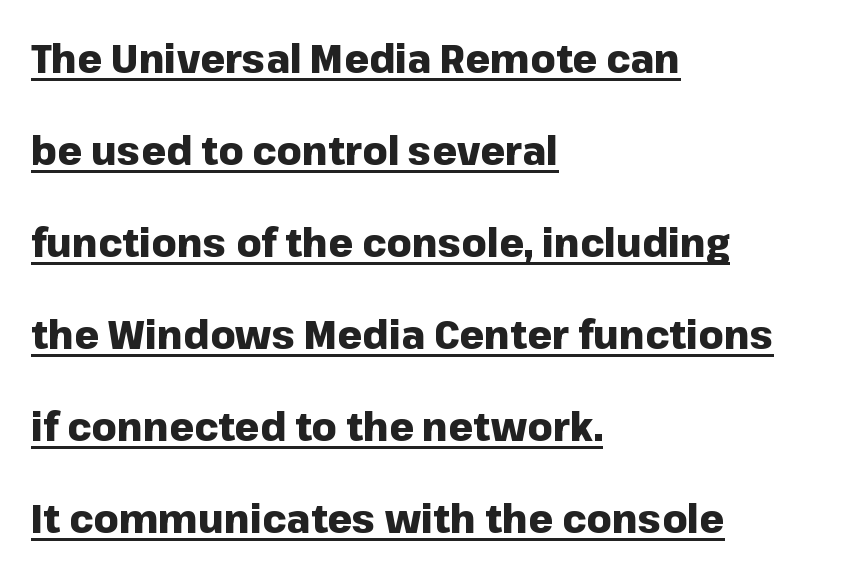
{"serif": "no", "italic": "no", "bold": "yes", "weight": "heavy", "width": "normal", "stroke_contrast": "low", "x_height": "medium", "monospaced": "no", "underline": "yes", "align": "left", "line_spacing": "loose", "line_spacing_ratio": 2.36, "letter_spacing": "normal", "letter_spacing_em": 0.0, "glyph_px": 39}
